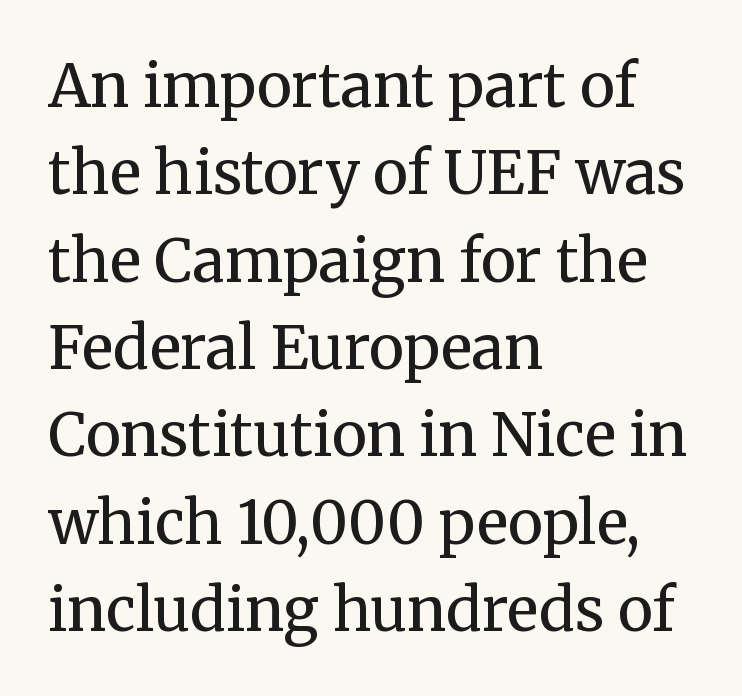
Look at the tracking — it's just the regular setting, nothing added. Horizontal bands of white between lines are of average thickness. Posture: straight, roman, zero tilt. This sample has the flowing, uneven cadence of proportional lettering. Each stroke keeps to a modest, everyday thickness or less. To sum up the face: it has serifs.
